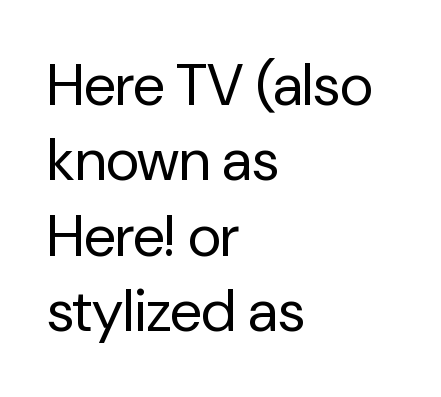
The image shows 58 px regular-weight sans-serif type, upright; set left-aligned, normal line spacing (1.3x), normal letter spacing, not underlined; low stroke contrast and a medium x-height.
